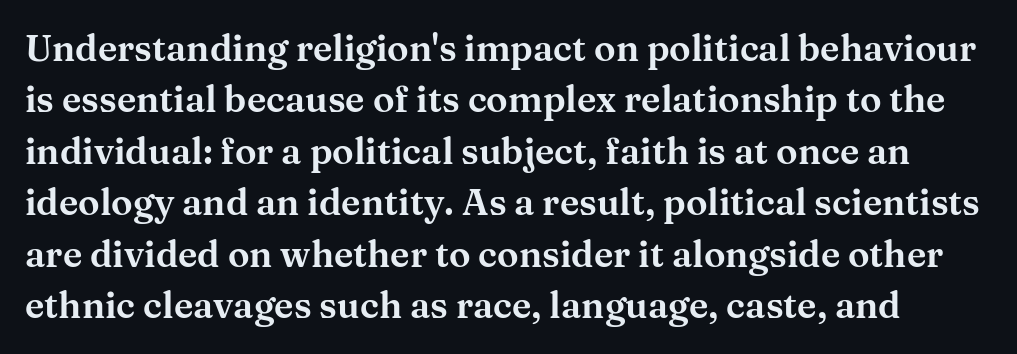
The image shows 36 px wide serif type, upright; set normal line spacing (1.43x), normal letter spacing, not underlined; medium stroke contrast and a medium x-height.
